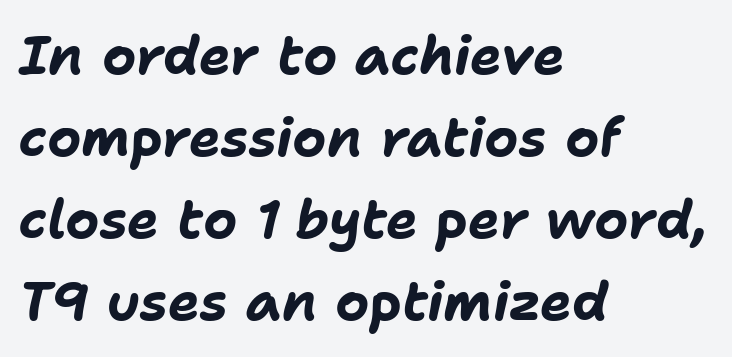
Q: Is the text bold? A: Yes.
Q: Is the text italic (slanted)? A: Yes, it leans right by about 11 degrees.
Q: Is the text underlined? A: No.
Q: How is the paragraph aligned? A: Left-aligned.
Q: Is the spacing between letters normal or unusually wide? A: Normal.
Q: Is the spacing between lines tight, normal or loose? A: Normal.
Q: Width (condensed, normal, or wide)? A: Normal.
Q: Stroke contrast? A: Low.
Q: x-height? A: Medium.
Q: Monospaced? A: No.
